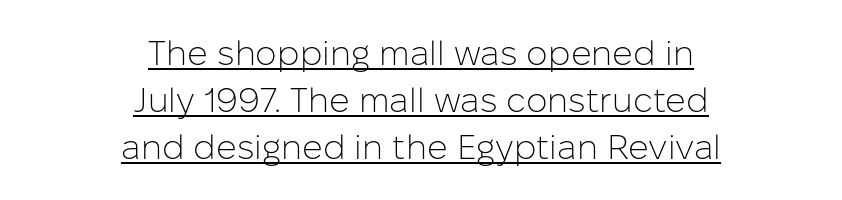
{"serif": "no", "italic": "no", "bold": "no", "weight": "light", "width": "normal", "stroke_contrast": "low", "x_height": "medium", "monospaced": "no", "underline": "yes", "align": "center", "line_spacing": "normal", "line_spacing_ratio": 1.38, "letter_spacing": "normal", "letter_spacing_em": 0.0, "glyph_px": 34}
